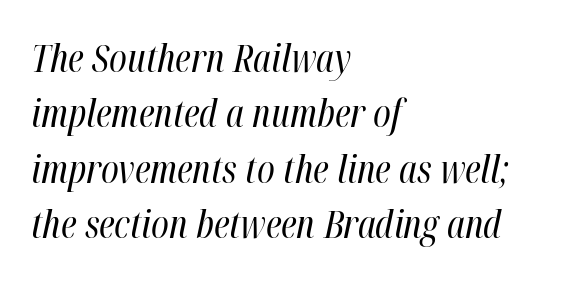
Q: Is the text bold? A: No.
Q: Is the text italic (slanted)? A: Yes, it leans right by about 12 degrees.
Q: Is the text underlined? A: No.
Q: How is the paragraph aligned? A: Left-aligned.
Q: Is the spacing between letters normal or unusually wide? A: Normal.
Q: Is the spacing between lines tight, normal or loose? A: Normal.
Q: Width (condensed, normal, or wide)? A: Condensed.
Q: Stroke contrast? A: High.
Q: x-height? A: Medium.
Q: Monospaced? A: No.
